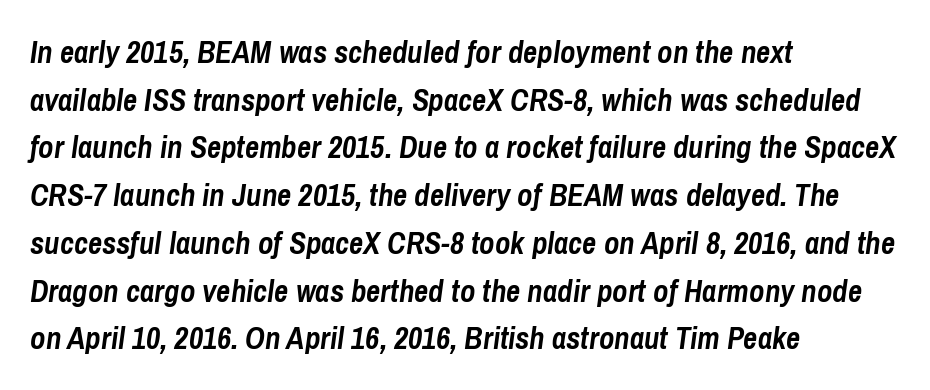
The image shows 31 px semibold, condensed type, italic (leaning right); set left-aligned, normal line spacing (1.54x), normal letter spacing, not underlined; low stroke contrast and a medium x-height.
